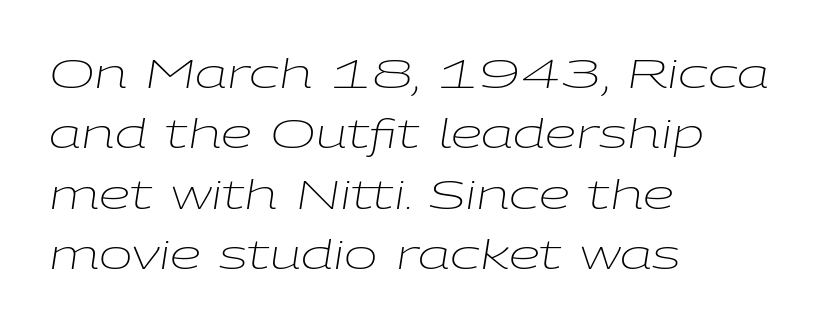
Stem width sits at or under what a default text font uses. Casual observation: everything's shoved over to the left. Character widths vary here, with narrow letters taking less room than wide ones. Horizontal bands of white between lines are of average thickness. Tall strokes in this sample are angled rather than plumb.
